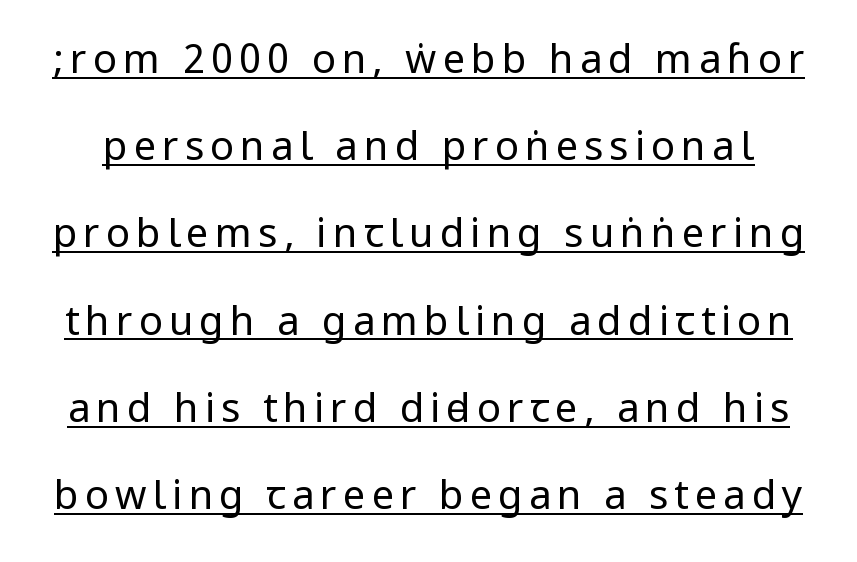
{"serif": "no", "italic": "no", "bold": "no", "weight": "regular", "width": "condensed", "stroke_contrast": "low", "underline": "yes", "line_spacing": "loose", "line_spacing_ratio": 2.18, "glyph_px": 40}
